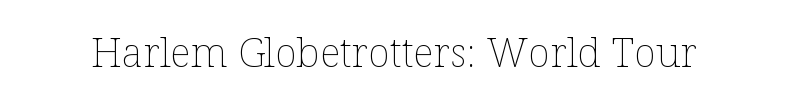
Note the varied advance widths — an 'i' is clearly narrower than an 'm'. No extra ink here — the face is not bold. This rendering leaves character spacing at its baseline value. Italic: no, the glyphs are upright roman. Bare-footed words on every line.
